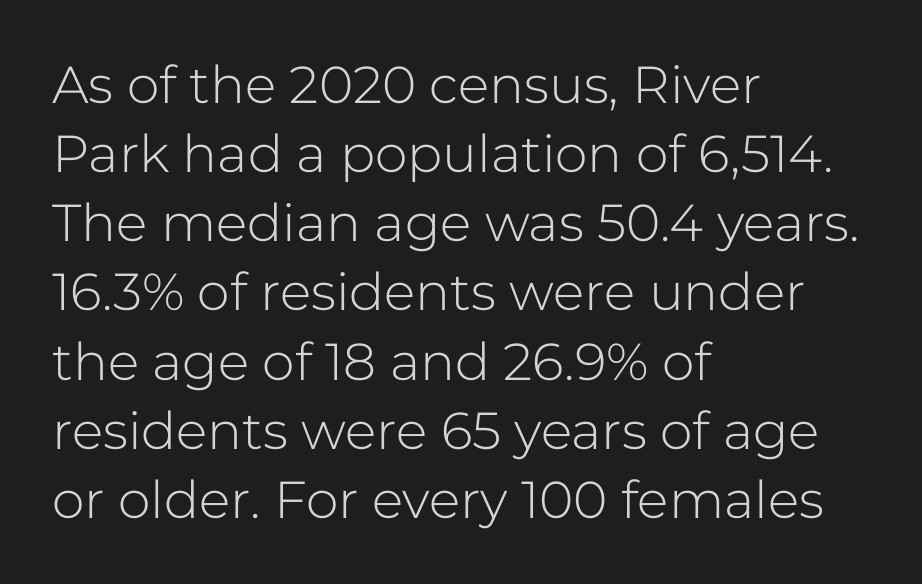
The rag falls on the right side of this text block. Short note: letters normally spaced. The rows are spaced the way most documents space them. Counters stay open thanks to moderate or lighter strokes.
